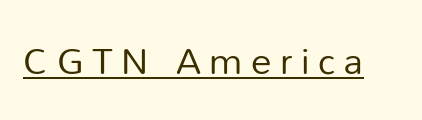
{"serif": "no", "italic": "no", "bold": "no", "weight": "regular", "width": "normal", "stroke_contrast": "low", "x_height": "medium", "monospaced": "no", "underline": "yes", "letter_spacing": "wide", "letter_spacing_em": 0.23, "glyph_px": 37}
